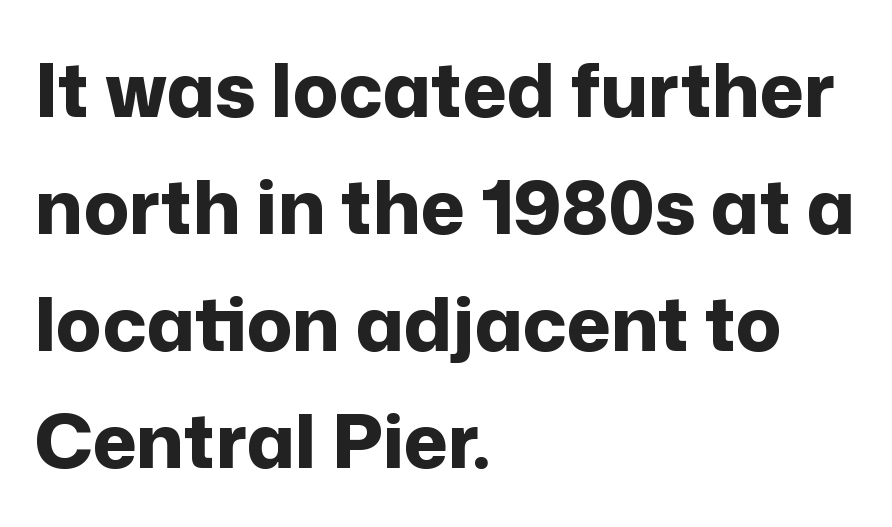
Q: Is the text bold? A: Yes.
Q: Is the text italic (slanted)? A: No, it is upright.
Q: Is the typeface a serif or a sans-serif typeface? A: Sans-serif.
Q: Is the text underlined? A: No.
Q: How is the paragraph aligned? A: Left-aligned.
Q: Is the spacing between letters normal or unusually wide? A: Normal.
Q: Is the spacing between lines tight, normal or loose? A: Normal.
Q: Width (condensed, normal, or wide)? A: Normal.
Q: Stroke contrast? A: Low.
Q: x-height? A: Medium.
Q: Monospaced? A: No.
